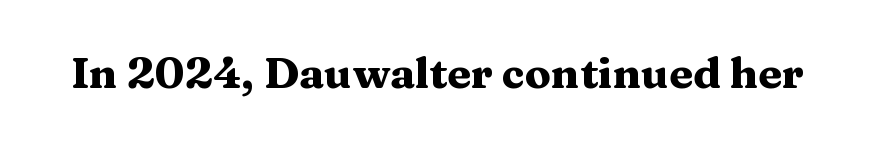
{"serif": "yes", "italic": "no", "bold": "yes", "weight": "heavy", "width": "wide", "stroke_contrast": "medium", "x_height": "medium", "monospaced": "no", "underline": "no", "letter_spacing": "normal", "letter_spacing_em": 0.0, "glyph_px": 43}
